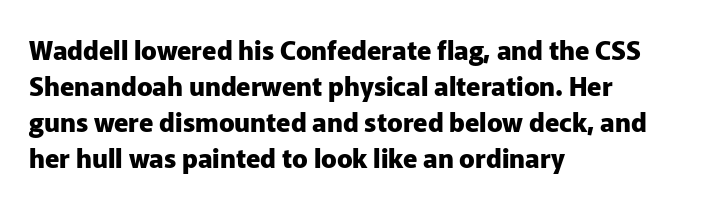
The image shows 26 px bold type, upright; set left-aligned, normal line spacing (1.39x), normal letter spacing, not underlined.
